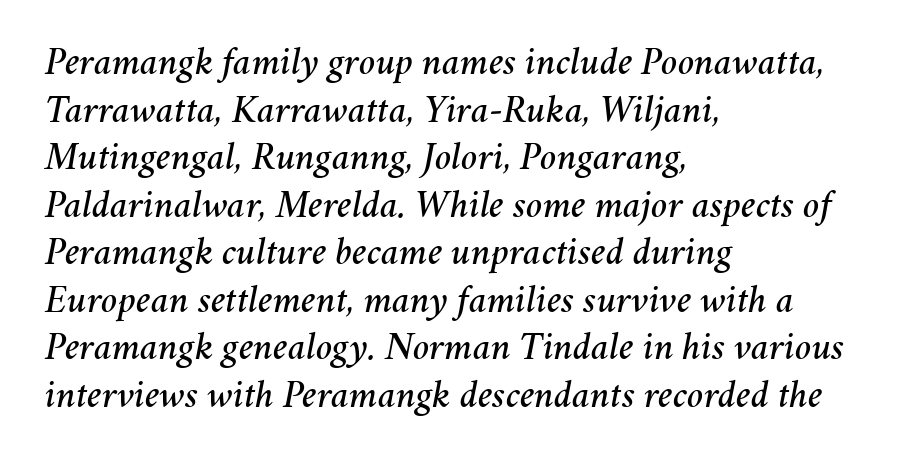
{"italic": "yes", "lean": "right", "slant_degrees": 11, "width": "normal", "stroke_contrast": "medium", "x_height": "medium", "monospaced": "no", "underline": "no", "align": "left", "line_spacing_ratio": 1.22, "letter_spacing": "normal", "letter_spacing_em": 0.0, "glyph_px": 39}
